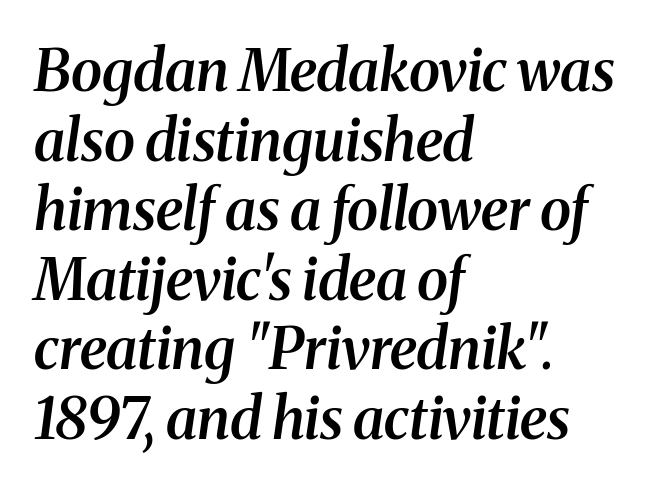
The image shows 57 px semibold serif type, italic (leaning right); set left-aligned, line spacing 1.22x, normal letter spacing, not underlined; medium stroke contrast and a medium x-height.
